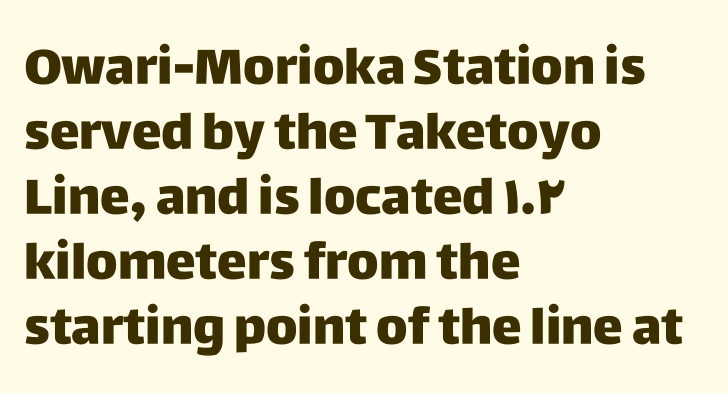
The image shows 50 px sans-serif type, upright; set left-aligned, normal line spacing (1.3x), normal letter spacing, not underlined; low stroke contrast and a large x-height.
